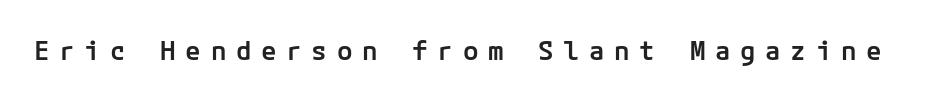
The image shows 26 px text type, upright; set unusually wide letter spacing (+0.37 em), not underlined.
